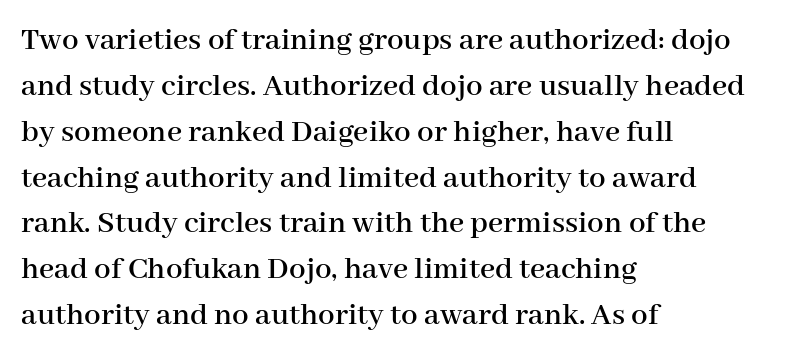
The image shows 33 px serif type, upright; set left-aligned, normal line spacing (1.39x), normal letter spacing, not underlined; high stroke contrast and a medium x-height.
